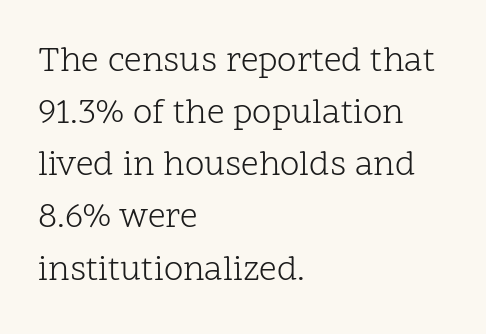
This sample uses plain, unmodified letter spacing. Character widths vary here, with narrow letters taking less room than wide ones. Old-style or modern, the face here clearly has serifs. The area under the type is left untouched. The weight tops out at a normal text grade. The letters stand upright; this is a roman face.
